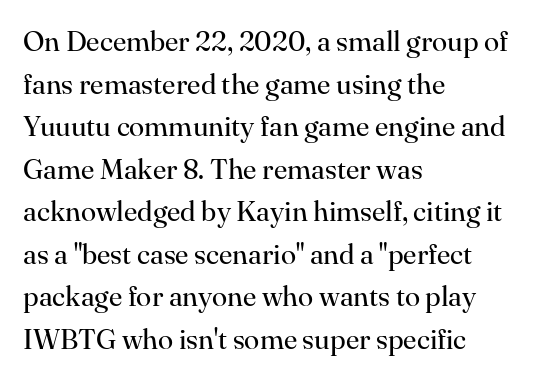
{"serif": "yes", "italic": "no", "bold": "no", "weight": "regular", "width": "normal", "stroke_contrast": "high", "x_height": "small", "monospaced": "no", "underline": "no", "align": "left", "line_spacing": "normal", "line_spacing_ratio": 1.52, "letter_spacing": "normal", "letter_spacing_em": 0.0, "glyph_px": 28}
